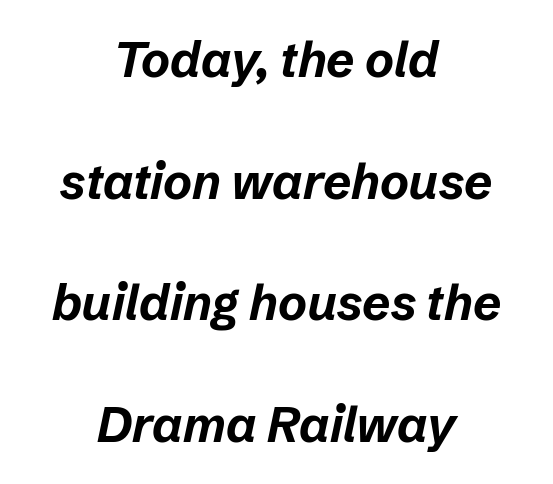
Q: Is the text bold? A: Yes.
Q: Is the text italic (slanted)? A: Yes, it leans right by about 12 degrees.
Q: Is the text underlined? A: No.
Q: How is the paragraph aligned? A: Centered.
Q: Is the spacing between letters normal or unusually wide? A: Normal.
Q: Is the spacing between lines tight, normal or loose? A: Loose.
Q: Width (condensed, normal, or wide)? A: Normal.
Q: Stroke contrast? A: Low.
Q: x-height? A: Medium.
Q: Monospaced? A: No.
